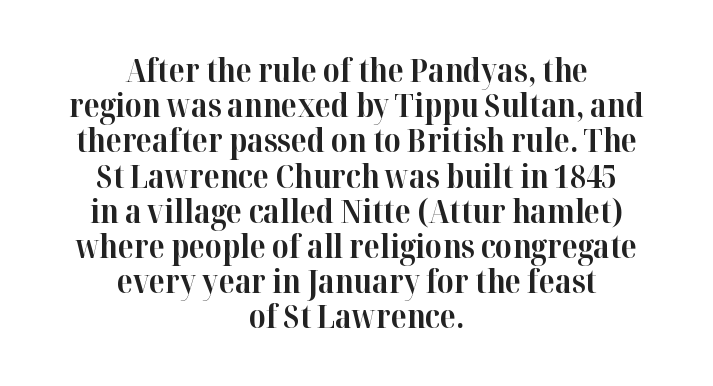
Q: Is the text bold? A: Yes.
Q: Is the text italic (slanted)? A: No, it is upright.
Q: Is the typeface a serif or a sans-serif typeface? A: Serif.
Q: Is the text underlined? A: No.
Q: How is the paragraph aligned? A: Centered.
Q: Is the spacing between letters normal or unusually wide? A: Normal.
Q: Is the spacing between lines tight, normal or loose? A: Tight.
Q: Width (condensed, normal, or wide)? A: Normal.
Q: Stroke contrast? A: High.
Q: x-height? A: Medium.
Q: Monospaced? A: No.
